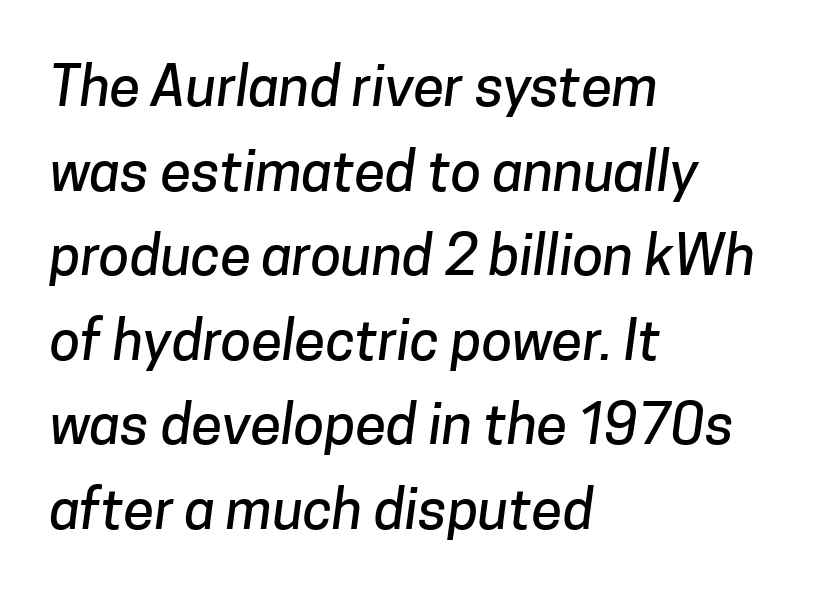
The image shows 56 px sans-serif type; set left-aligned, normal line spacing (1.51x), normal letter spacing, not underlined; low stroke contrast and a medium x-height.
